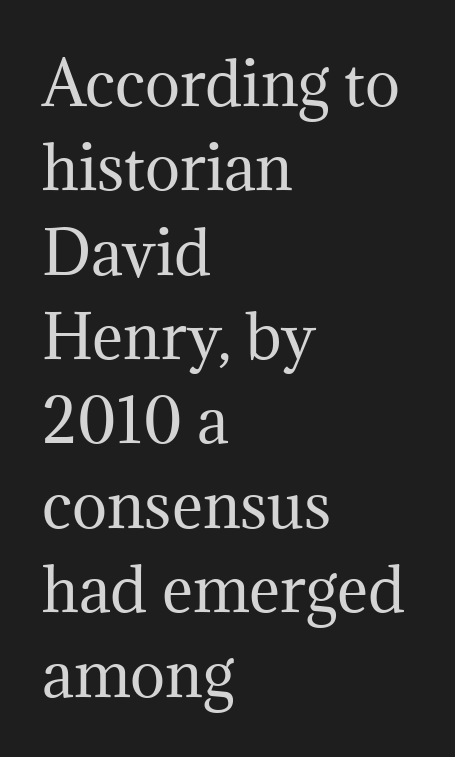
Does the copy run flush right? No — it runs flush left. What stands out about the letter spacing? Nothing — it is the standard amount. Varying glyph widths throughout — classic text-font behaviour. Does the leading feel generous? No, just average. The lettering holds an erect, upright posture throughout. The passage shown is not bold in any degree.
